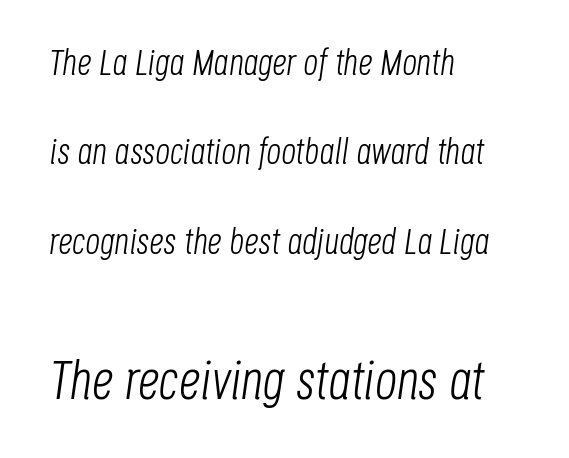
The strokes are not fattened; the text isn't bold. Words float on clear page, feet unadorned. Baseline-to-baseline distance is far greater than the letter height. The rendering applies a slant to the glyphs.
